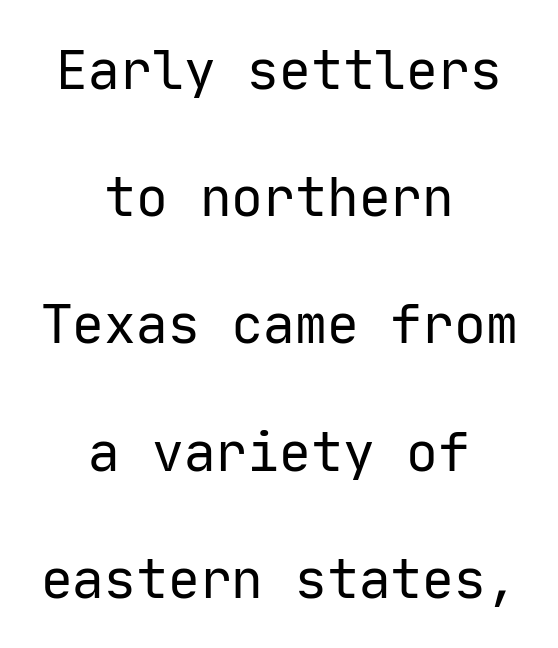
Vertical strokes here are truly vertical. Does the copy run flush right? No — it is centered line by line. A clean baseline with only descenders dipping below it. Note: no serifs on the glyphs. The passage shown is typed in a monospace face where columns stay perfectly aligned.
